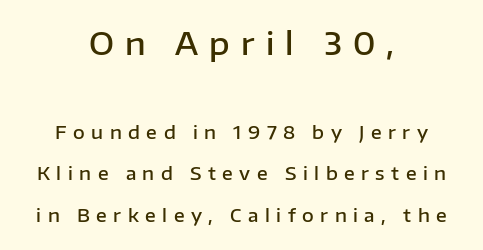
Q: Is the text bold? A: Semi-bold.
Q: Is the text italic (slanted)? A: No, it is upright.
Q: Is the typeface a serif or a sans-serif typeface? A: Sans-serif.
Q: Is the text underlined? A: No.
Q: How is the paragraph aligned? A: Centered.
Q: Is the spacing between letters normal or unusually wide? A: Unusually wide.
Q: Is the spacing between lines tight, normal or loose? A: Loose.
Q: Which block of text is set in a larger size, the first (top) or the second (bottom)? A: The first (top) one.
Q: Width (condensed, normal, or wide)? A: Normal.
Q: Stroke contrast? A: Low.
Q: x-height? A: Medium.
Q: Monospaced? A: No.
